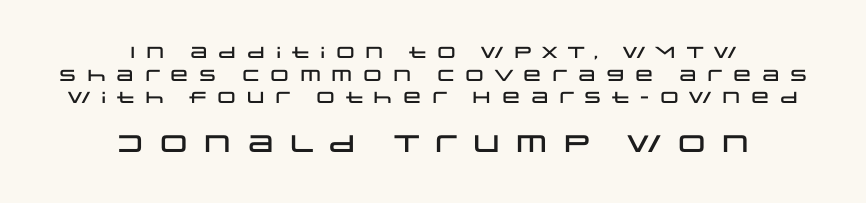
Does the lettering tilt? It doesn't — this is upright. Leading matches the norm, producing a regular column. The space beneath each line is pristine and unruled. How are the letters spaced? Widely, with obvious added tracking.
